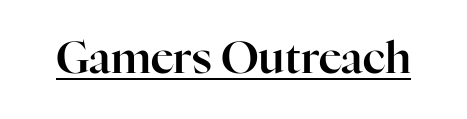
Quick note: not italic, upright. Each letter keeps its own natural width here, so spacing adapts to shape. Honestly, the letter spacing is just normal — you wouldn't notice it. A baseline rule has been typeset under these characters. This sample uses a serif face.
